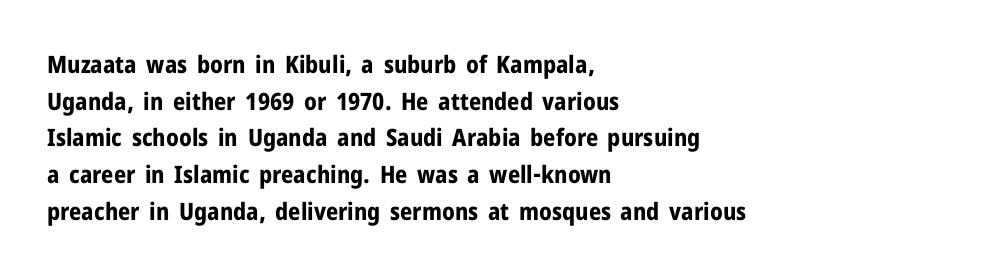
A typesetter would call this zero additional tracking. The letters stand upright; this is a roman face. Regular leading. The passage is arranged the way most books set body copy — flush left. Rule under the text: the space is simply empty. Strokes here are thick enough to call this a true bold.
